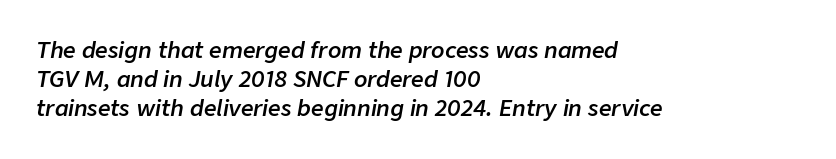
{"italic": "yes", "lean": "right", "slant_degrees": 9, "bold": "semi", "underline": "no", "align": "left", "line_spacing": "normal", "line_spacing_ratio": 1.32, "letter_spacing": "normal", "letter_spacing_em": 0.0, "glyph_px": 22}
